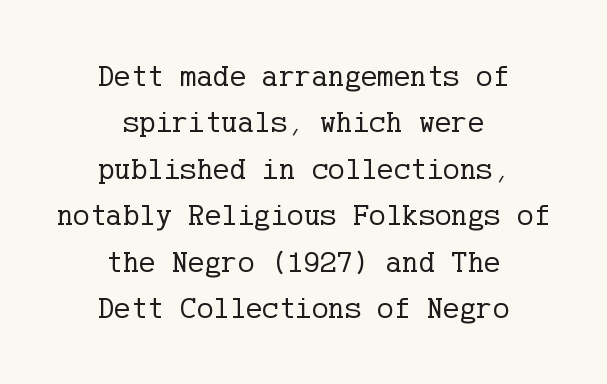
No italicization has been applied; the sample stays upright. A student would call this center alignment; a typographer would say set centered. No chunkiness to these letters — they're not bold. Glance below the letters and you will spot only blank space. What's the leading like? Ordinary, nothing unusual. Each word holds together tightly as a unit, with standard inter-letter gaps.
